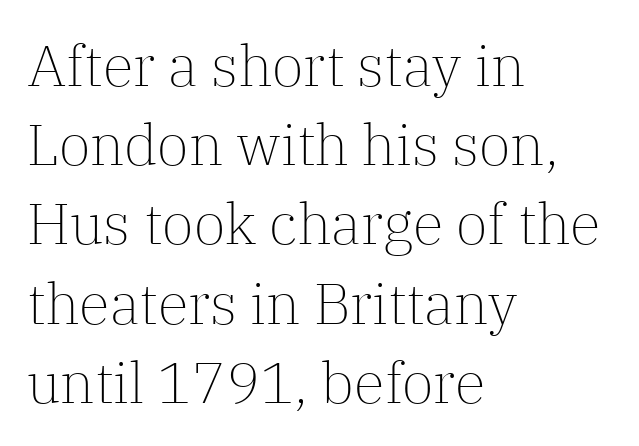
{"serif": "yes", "italic": "no", "bold": "no", "weight": "light", "width": "normal", "stroke_contrast": "low", "x_height": "medium", "monospaced": "no", "underline": "no", "align": "left", "line_spacing": "normal", "line_spacing_ratio": 1.39, "letter_spacing": "normal", "letter_spacing_em": 0.0, "glyph_px": 57}
